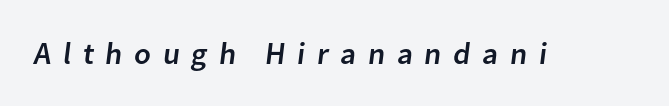
Type style note: lacks serifs. Think of a printed novel: that variable character pitch is what you see here. A typesetter would call this heavily tracked-out type. Type without underlining.
